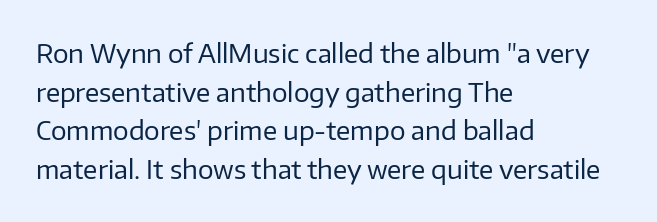
{"italic": "no", "bold": "no", "underline": "no", "align": "left", "line_spacing": "normal", "line_spacing_ratio": 1.49, "letter_spacing": "normal", "letter_spacing_em": 0.0, "glyph_px": 26}
